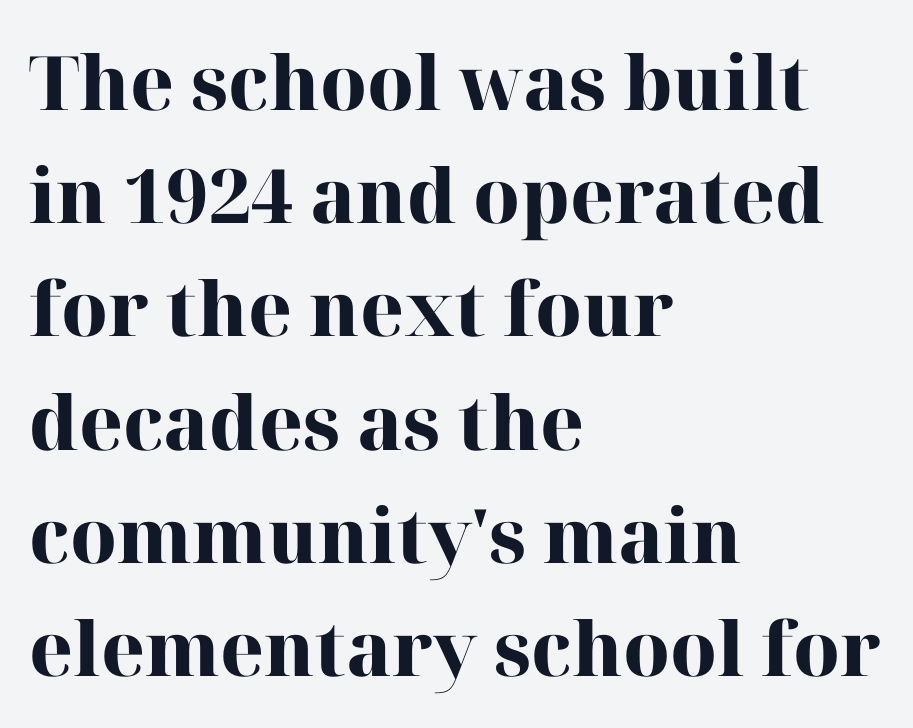
Words float on clear page, feet unadorned. The paragraph has a hard left edge and a soft right edge. Between one letter and the next there's only the usual sliver of space. Summary of vertical rhythm: regular, with standard interline spacing. Note the varied advance widths — an 'i' is clearly narrower than an 'm'.
